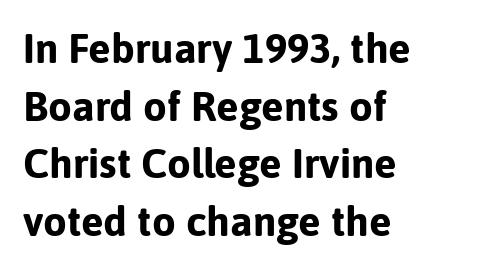
The image shows 42 px bold sans-serif type, upright; set left-aligned, normal line spacing (1.37x), normal letter spacing, not underlined; low stroke contrast and a medium x-height.
